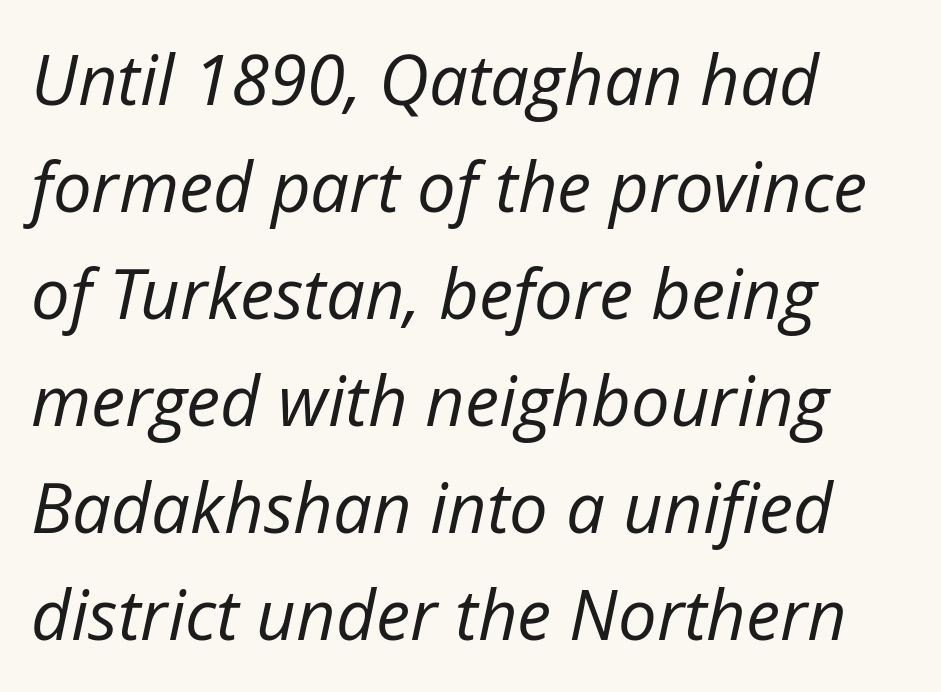
The image shows 69 px regular-weight type, italic (leaning right); set left-aligned, normal line spacing (1.55x), normal letter spacing, not underlined; low stroke contrast and a medium x-height.
